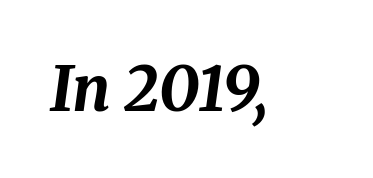
Q: Is the text bold? A: Yes.
Q: Is the text italic (slanted)? A: Yes, it leans right by about 8 degrees.
Q: Is the text underlined? A: No.
Q: Is the spacing between letters normal or unusually wide? A: Normal.
Q: Width (condensed, normal, or wide)? A: Normal.
Q: Stroke contrast? A: Medium.
Q: x-height? A: Medium.
Q: Monospaced? A: No.
